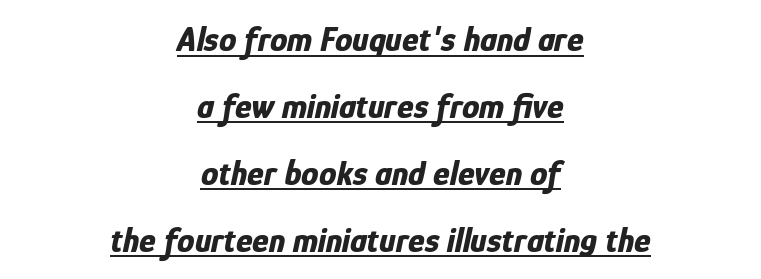
Q: Is the text bold? A: Yes.
Q: Is the text italic (slanted)? A: Yes, it leans right by about 12 degrees.
Q: Is the text underlined? A: Yes.
Q: How is the paragraph aligned? A: Centered.
Q: Is the spacing between letters normal or unusually wide? A: Normal.
Q: Is the spacing between lines tight, normal or loose? A: Loose.
Q: Width (condensed, normal, or wide)? A: Condensed.
Q: Stroke contrast? A: Low.
Q: x-height? A: Medium.
Q: Monospaced? A: No.
